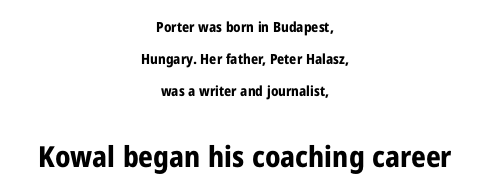
Q: Is the text bold? A: Yes.
Q: Is the text italic (slanted)? A: No, it is upright.
Q: Is the typeface a serif or a sans-serif typeface? A: Sans-serif.
Q: Is the text underlined? A: No.
Q: How is the paragraph aligned? A: Centered.
Q: Is the spacing between letters normal or unusually wide? A: Normal.
Q: Is the spacing between lines tight, normal or loose? A: Loose.
Q: Which block of text is set in a larger size, the first (top) or the second (bottom)? A: The second (bottom) one.
Q: Width (condensed, normal, or wide)? A: Condensed.
Q: Stroke contrast? A: Low.
Q: x-height? A: Medium.
Q: Monospaced? A: No.
